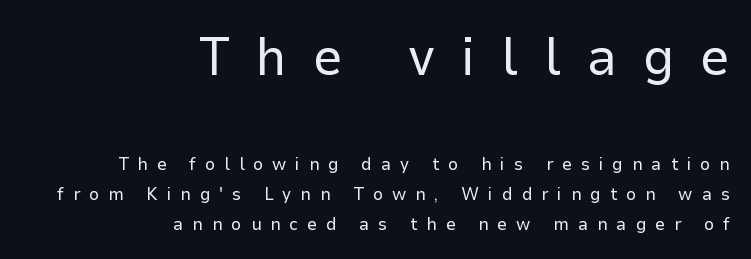
The image shows 53 px regular-weight sans-serif type, upright; set right-aligned, normal line spacing (1.66x), unusually wide letter spacing (+0.49 em), not underlined; the first (top) block is 2.94x larger; low stroke contrast and a medium x-height.
